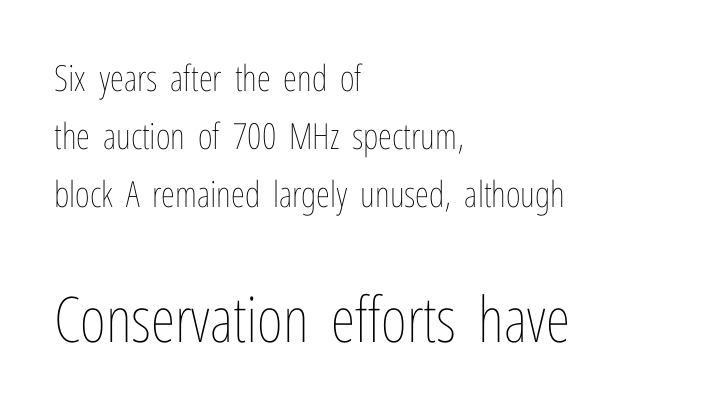
Q: Is the text bold? A: No.
Q: Is the text italic (slanted)? A: No, it is upright.
Q: Is the text underlined? A: No.
Q: How is the paragraph aligned? A: Left-aligned.
Q: Is the spacing between letters normal or unusually wide? A: Normal.
Q: Is the spacing between lines tight, normal or loose? A: Normal.
Q: Which block of text is set in a larger size, the first (top) or the second (bottom)? A: The second (bottom) one.
Q: Width (condensed, normal, or wide)? A: Condensed.
Q: Stroke contrast? A: Low.
Q: x-height? A: Medium.
Q: Monospaced? A: No.
